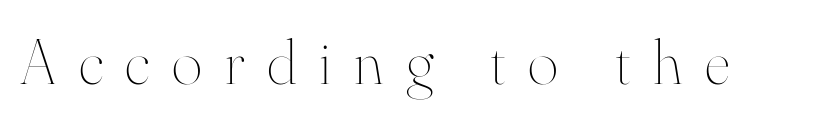
Does the lettering tilt? It doesn't — this is upright. The space beneath each line is pristine and unruled. Stem width sits at or under what a default text font uses. The tracking reads as deliberately expanded to a designer's eye. Each letter keeps its own natural width here, so spacing adapts to shape.
